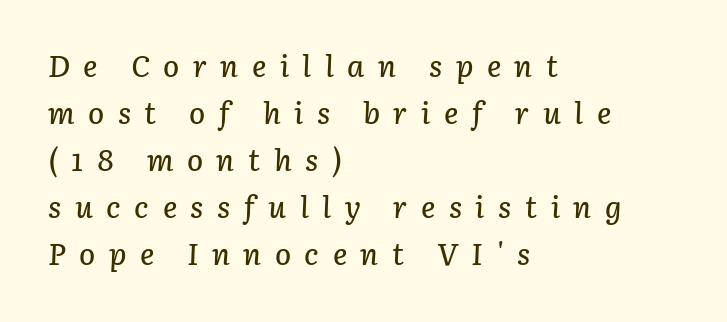
Q: Is the text italic (slanted)? A: Yes, it leans right by about 3 degrees.
Q: Is the text underlined? A: No.
Q: How is the paragraph aligned? A: Left-aligned.
Q: Is the spacing between letters normal or unusually wide? A: Unusually wide.
Q: Is the spacing between lines tight, normal or loose? A: Normal.
Q: Width (condensed, normal, or wide)? A: Normal.
Q: Stroke contrast? A: Low.
Q: x-height? A: Medium.
Q: Monospaced? A: No.
